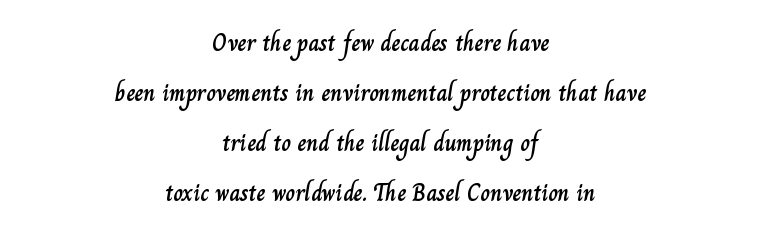
The image shows 24 px text type; set centered, loose line spacing (2.09x), normal letter spacing, not underlined.
